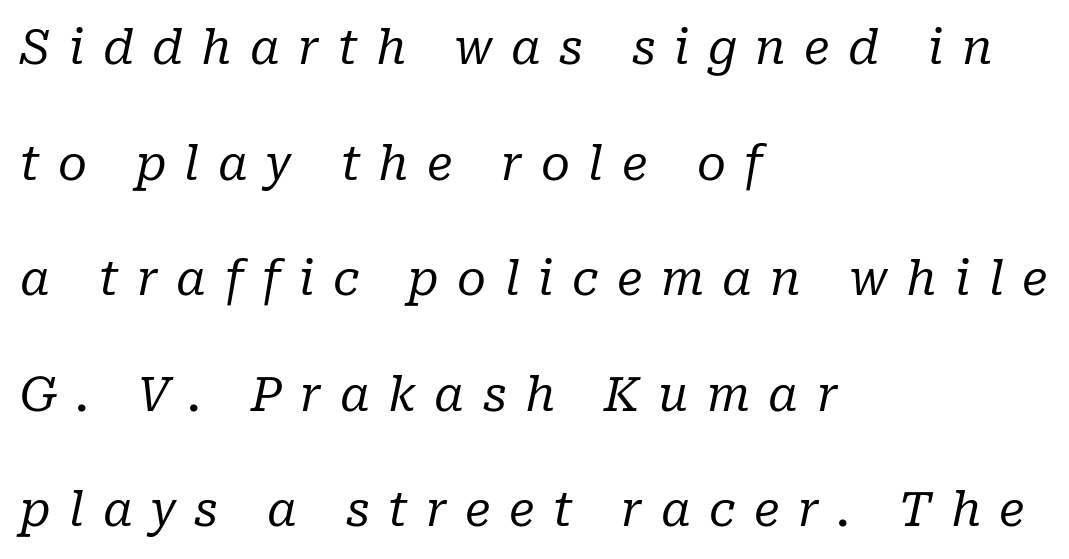
The image shows 47 px regular-weight serif type, italic (leaning right); set left-aligned, loose line spacing (2.46x), unusually wide letter spacing (+0.39 em), not underlined; low stroke contrast and a medium x-height.
